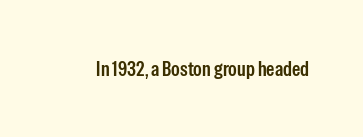
The image shows 21 px text type, upright; set normal letter spacing, not underlined.
